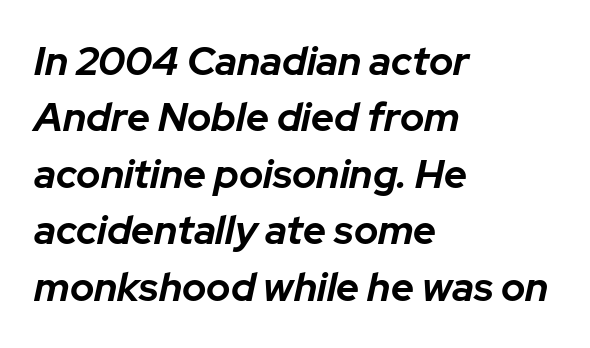
The image shows 40 px bold type, italic (leaning right); set left-aligned, normal line spacing (1.41x), normal letter spacing, not underlined; low stroke contrast and a medium x-height.
